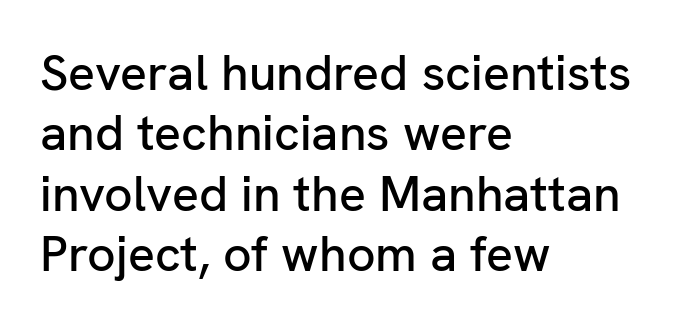
{"serif": "no", "italic": "no", "width": "normal", "stroke_contrast": "low", "x_height": "medium", "monospaced": "no", "underline": "no", "align": "left", "line_spacing_ratio": 1.21, "letter_spacing": "normal", "letter_spacing_em": 0.0, "glyph_px": 50}
